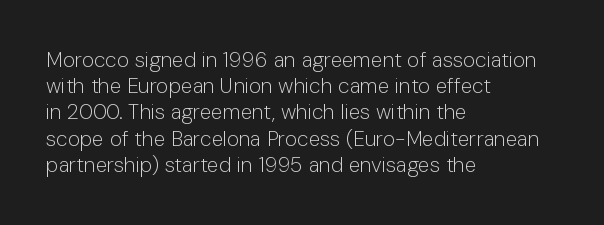
The image shows 21 px text type, upright; set left-aligned, normal line spacing (1.25x), normal letter spacing, not underlined.
